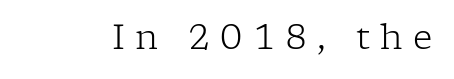
The image shows 34 px light serif type, upright; set unusually wide letter spacing (+0.3 em), not underlined; low stroke contrast and a medium x-height.
